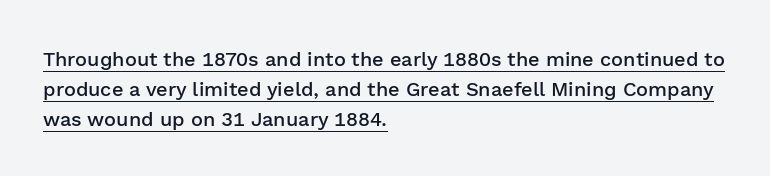
Q: Is the text bold? A: Semi-bold.
Q: Is the text italic (slanted)? A: No, it is upright.
Q: Is the text underlined? A: Yes.
Q: How is the paragraph aligned? A: Left-aligned.
Q: Is the spacing between letters normal or unusually wide? A: Normal.
Q: Is the spacing between lines tight, normal or loose? A: Normal.
